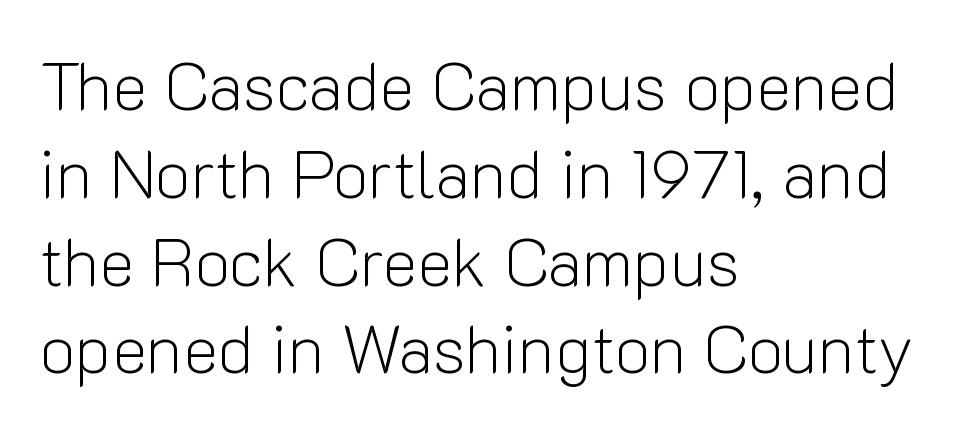
The image shows 67 px light sans-serif type, upright; set left-aligned, normal line spacing (1.31x), normal letter spacing, not underlined; low stroke contrast and a medium x-height.
